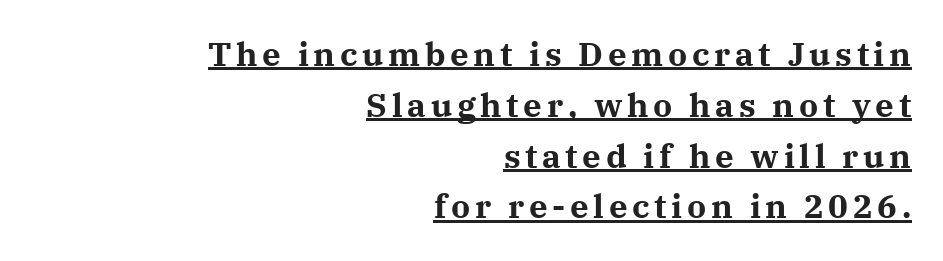
{"serif": "yes", "italic": "no", "bold": "yes", "weight": "bold", "width": "normal", "stroke_contrast": "medium", "x_height": "medium", "monospaced": "no", "underline": "yes", "align": "right", "line_spacing": "normal", "line_spacing_ratio": 1.54, "glyph_px": 33}
